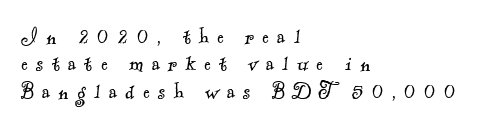
Weight: not bold — regular or lighter. Display-style spreading of the glyphs; the letterfit is very open. The passage shown stacks its lines with hardly any gap. The paragraph has a hard left edge and a soft right edge.
